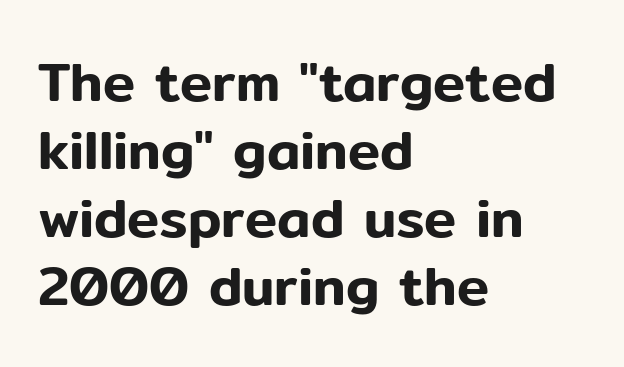
{"serif": "no", "italic": "no", "width": "normal", "stroke_contrast": "low", "x_height": "medium", "monospaced": "no", "underline": "no", "align": "left", "line_spacing": "normal", "line_spacing_ratio": 1.26, "letter_spacing": "normal", "letter_spacing_em": 0.0, "glyph_px": 54}
